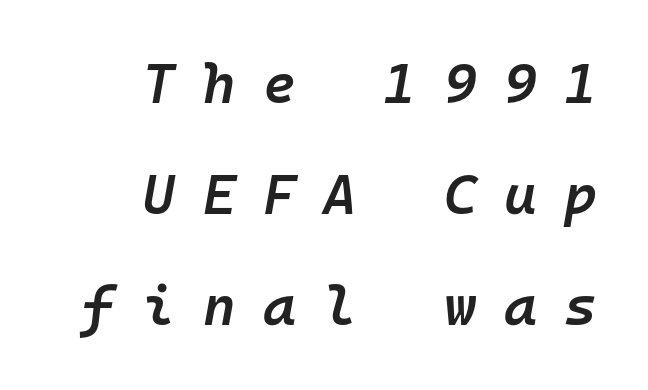
The image shows 56 px semibold type, italic (leaning right), monospaced; set right-aligned, loose line spacing (1.98x), unusually wide letter spacing (+0.49 em), not underlined; low stroke contrast and a medium x-height.
